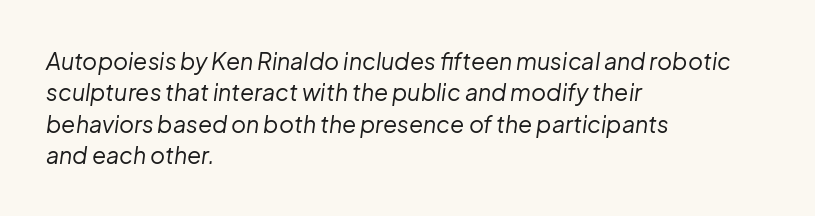
Q: Is the text bold? A: No.
Q: Is the text italic (slanted)? A: Yes, it leans right by about 8 degrees.
Q: Is the text underlined? A: No.
Q: How is the paragraph aligned? A: Left-aligned.
Q: Is the spacing between letters normal or unusually wide? A: Normal.
Q: Is the spacing between lines tight, normal or loose? A: Normal.
